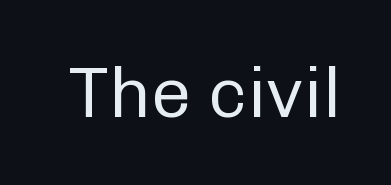
{"serif": "no", "italic": "no", "bold": "no", "weight": "regular", "width": "normal", "stroke_contrast": "low", "x_height": "medium", "monospaced": "no", "underline": "no", "letter_spacing": "normal", "letter_spacing_em": 0.0, "glyph_px": 71}
